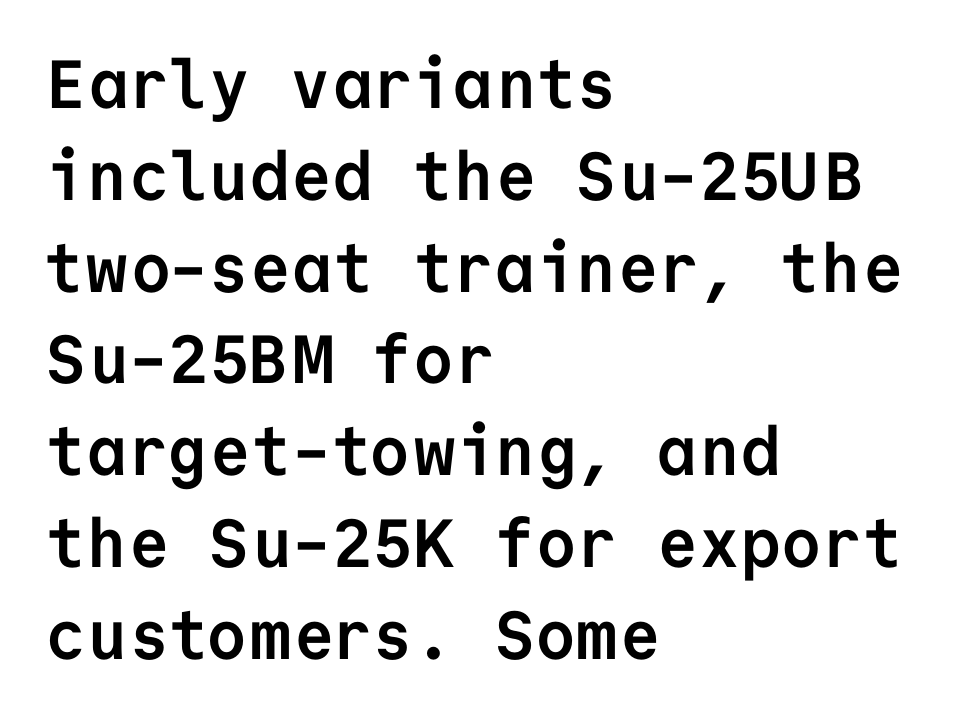
Q: Is the text bold? A: Yes.
Q: Is the text italic (slanted)? A: No, it is upright.
Q: Is the typeface a serif or a sans-serif typeface? A: Sans-serif.
Q: Is the text underlined? A: No.
Q: How is the paragraph aligned? A: Left-aligned.
Q: Is the spacing between letters normal or unusually wide? A: Normal.
Q: Is the spacing between lines tight, normal or loose? A: Normal.
Q: Width (condensed, normal, or wide)? A: Normal.
Q: Stroke contrast? A: Low.
Q: x-height? A: Medium.
Q: Monospaced? A: Yes.
